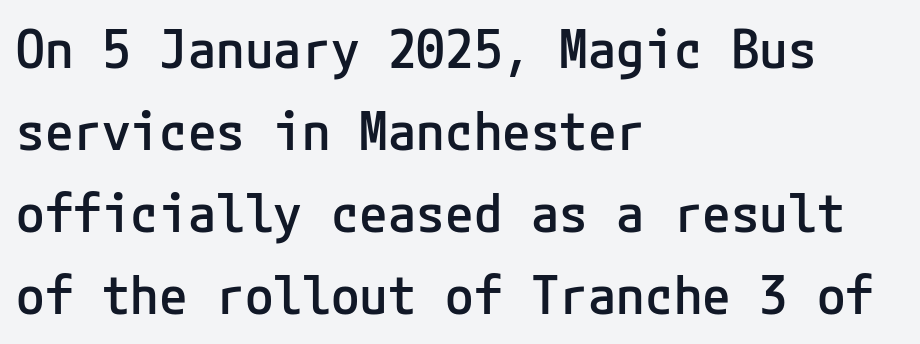
The face used here is a semibold: visibly heavier than regular, lighter than bold. Each word holds together tightly as a unit, with standard inter-letter gaps. The letters stand straight up with perfectly vertical stems. The area under the type is left untouched.
